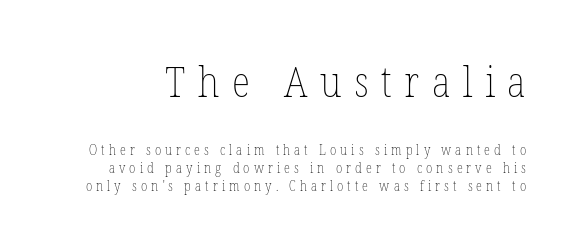
The image shows 43 px thin, condensed type, upright; set normal line spacing (1.28x), unusually wide letter spacing (+0.29 em), not underlined; the first (top) block is 3.07x larger; low stroke contrast and a medium x-height.
